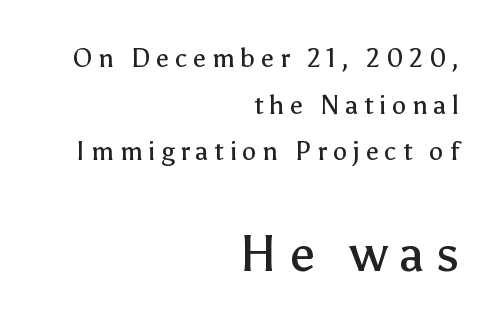
Q: Is the text bold? A: No.
Q: Is the text italic (slanted)? A: No, it is upright.
Q: Is the typeface a serif or a sans-serif typeface? A: Sans-serif.
Q: Is the text underlined? A: No.
Q: How is the paragraph aligned? A: Right-aligned.
Q: Is the spacing between letters normal or unusually wide? A: Unusually wide.
Q: Which block of text is set in a larger size, the first (top) or the second (bottom)? A: The second (bottom) one.
Q: Width (condensed, normal, or wide)? A: Normal.
Q: Stroke contrast? A: Low.
Q: x-height? A: Medium.
Q: Monospaced? A: No.
